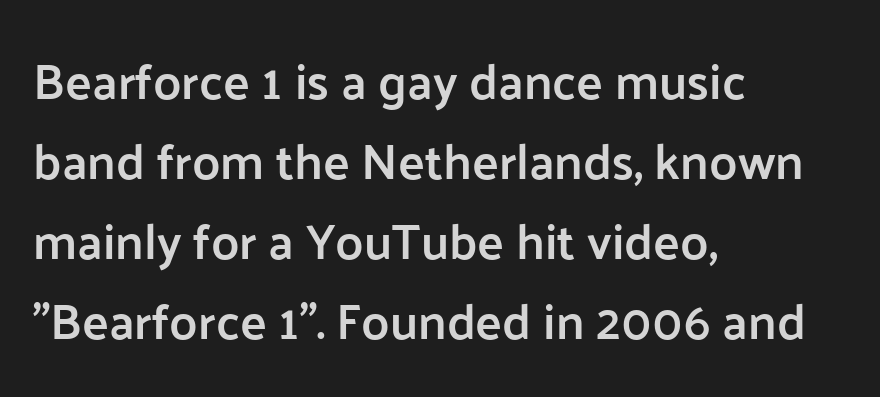
Q: Is the text bold? A: Semi-bold.
Q: Is the text italic (slanted)? A: No, it is upright.
Q: Is the typeface a serif or a sans-serif typeface? A: Sans-serif.
Q: Is the text underlined? A: No.
Q: How is the paragraph aligned? A: Left-aligned.
Q: Is the spacing between letters normal or unusually wide? A: Normal.
Q: Is the spacing between lines tight, normal or loose? A: Normal.
Q: Width (condensed, normal, or wide)? A: Normal.
Q: Stroke contrast? A: Low.
Q: x-height? A: Medium.
Q: Monospaced? A: No.
